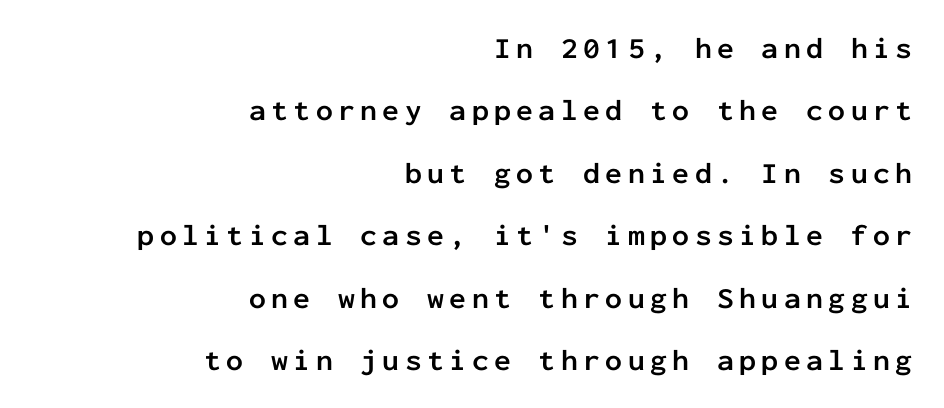
{"serif": "no", "italic": "no", "bold": "yes", "weight": "semibold", "width": "normal", "stroke_contrast": "low", "x_height": "medium", "monospaced": "yes", "underline": "no", "align": "right", "line_spacing": "loose", "line_spacing_ratio": 2.08, "glyph_px": 30}
